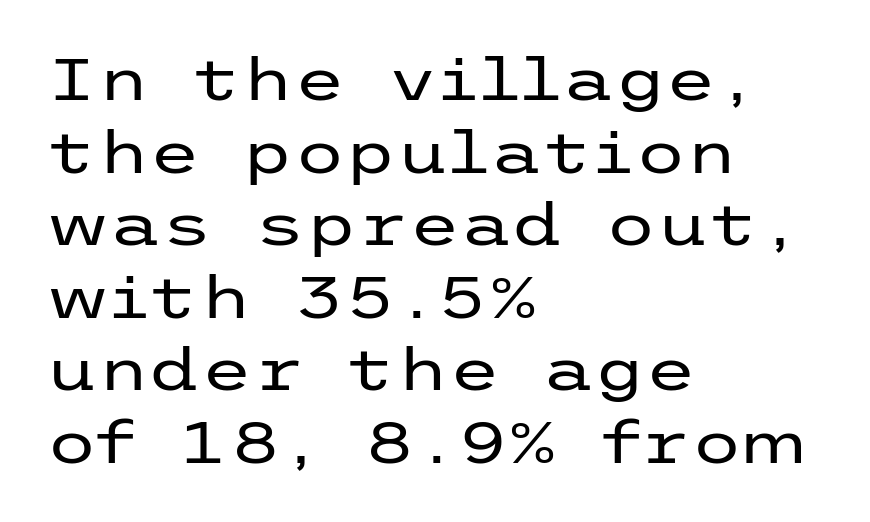
{"serif": "no", "italic": "no", "bold": "no", "weight": "regular", "width": "wide", "stroke_contrast": "low", "x_height": "medium", "underline": "no", "align": "left", "line_spacing_ratio": 1.23, "letter_spacing": "normal", "letter_spacing_em": 0.0, "glyph_px": 59}
